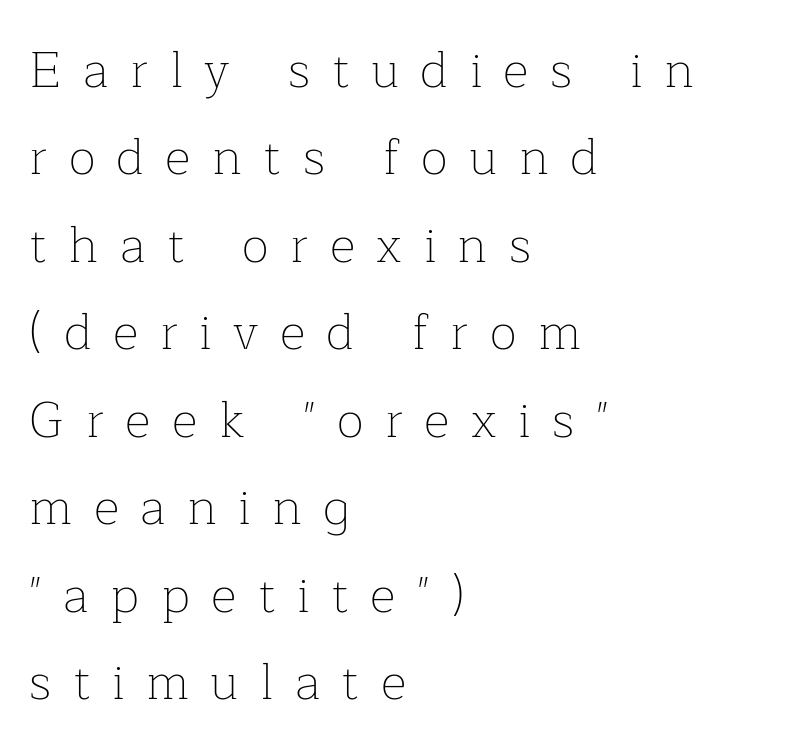
The area under the type is left untouched. These lines stack with their left ends in a neat column. The letters stand straight up with perfectly vertical stems. You could not count columns in this text — the font is proportionally spaced.
